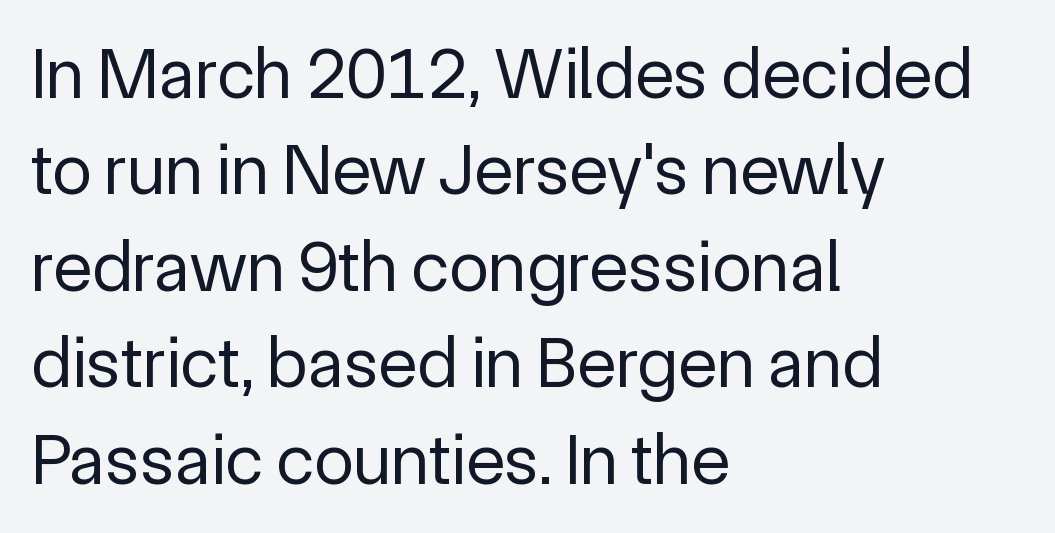
Q: Is the text bold? A: No.
Q: Is the text italic (slanted)? A: No, it is upright.
Q: Is the typeface a serif or a sans-serif typeface? A: Sans-serif.
Q: Is the text underlined? A: No.
Q: How is the paragraph aligned? A: Left-aligned.
Q: Is the spacing between letters normal or unusually wide? A: Normal.
Q: Is the spacing between lines tight, normal or loose? A: Normal.
Q: Width (condensed, normal, or wide)? A: Normal.
Q: x-height? A: Medium.
Q: Monospaced? A: No.
